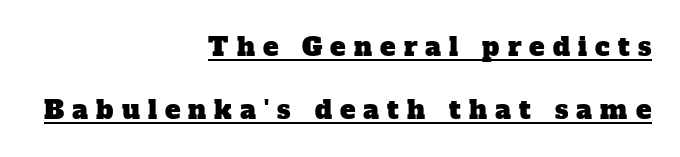
These lines have a slow, spaced-out rhythm from letter to letter. Which margin do the lines hug? The right one — the left edge is uneven. The leading is generous, giving the passage an open texture. The passage shown is underscored from start to finish.
